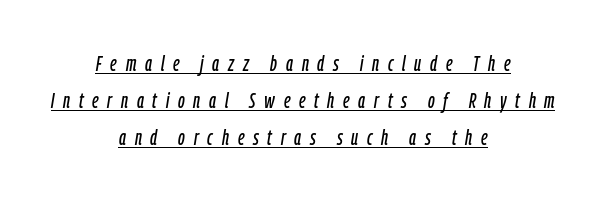
The image shows 22 px text type, italic (leaning right); set centered, normal line spacing (1.69x), unusually wide letter spacing (+0.4 em), underlined.
